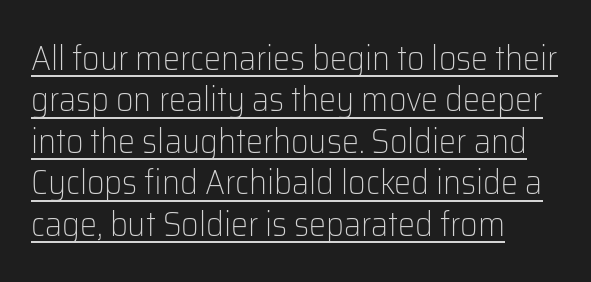
The image shows 34 px light sans-serif type, upright; set left-aligned, line spacing 1.22x, normal letter spacing, underlined; low stroke contrast and a medium x-height.
